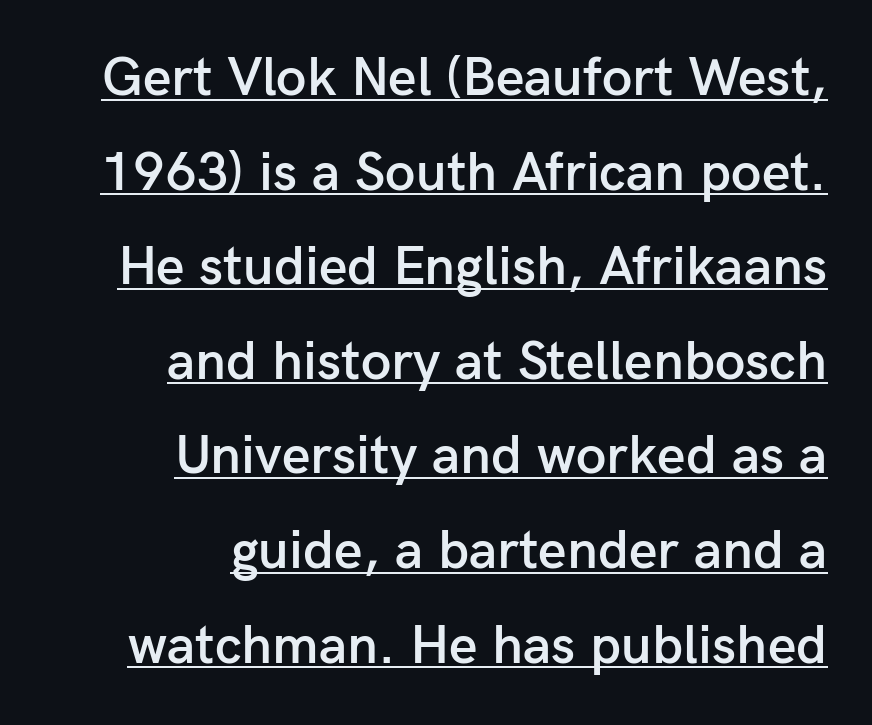
Q: Is the text bold? A: Semi-bold.
Q: Is the text italic (slanted)? A: No, it is upright.
Q: Is the typeface a serif or a sans-serif typeface? A: Sans-serif.
Q: Is the text underlined? A: Yes.
Q: How is the paragraph aligned? A: Right-aligned.
Q: Is the spacing between letters normal or unusually wide? A: Normal.
Q: Width (condensed, normal, or wide)? A: Normal.
Q: Stroke contrast? A: Low.
Q: x-height? A: Medium.
Q: Monospaced? A: No.
